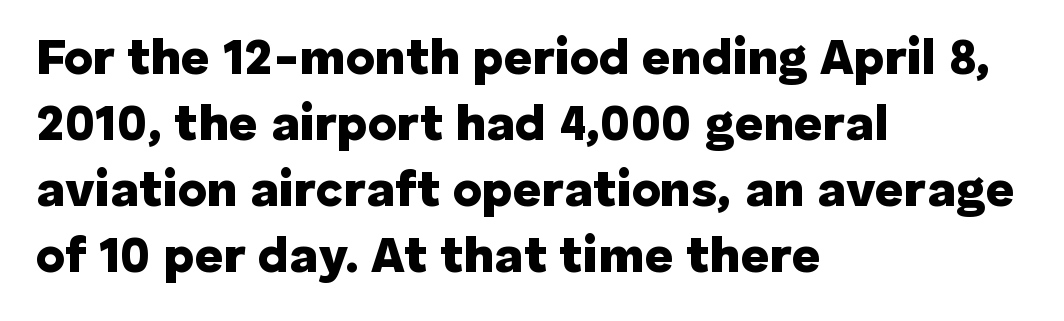
The image shows 50 px heavy sans-serif type, upright; set left-aligned, normal line spacing (1.32x), normal letter spacing, not underlined; low stroke contrast and a medium x-height.
